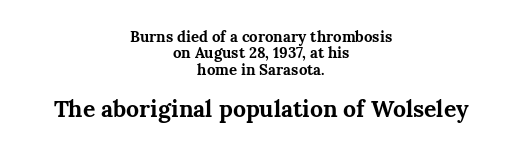
You could barely slide anything between these rows. Chunky letters — that's bold for sure. You could call the tracking neutral — neither tight nor loose. You can tell it's not italic because the verticals are truly vertical. Honestly, there is no underline to notice here at all. Which of the two is more prominent by size? The second, at the bottom.
